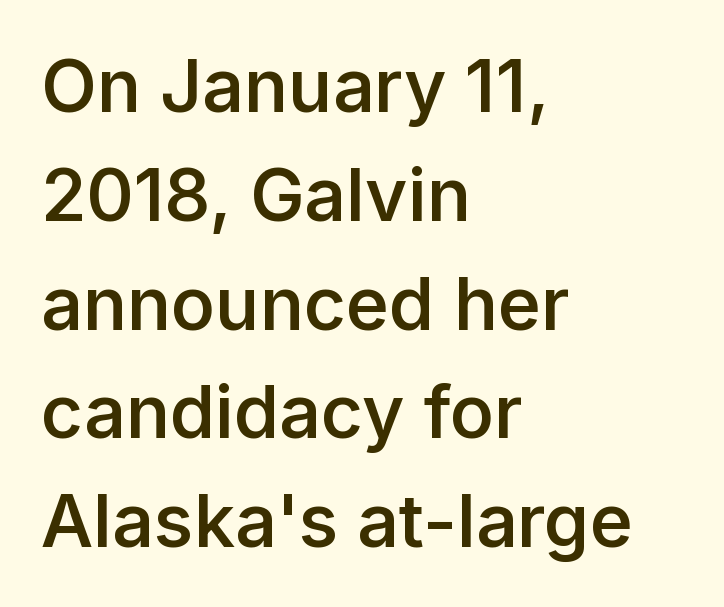
{"serif": "no", "italic": "no", "bold": "semi", "weight": "semibold", "width": "normal", "stroke_contrast": "low", "x_height": "medium", "monospaced": "no", "underline": "no", "align": "left", "line_spacing": "normal", "line_spacing_ratio": 1.49, "letter_spacing": "normal", "letter_spacing_em": 0.0, "glyph_px": 73}
